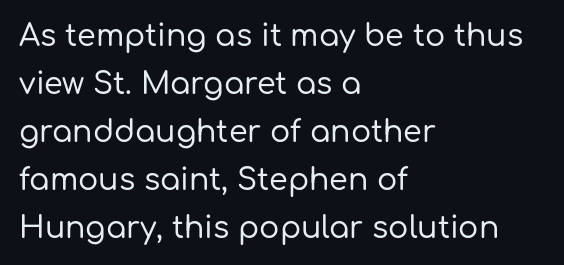
Vertical spacing — default. Quick note: not italic, upright. Is the letter spacing exaggerated? No — it looks like the ordinary default. The baseline area is clear. The rendering anchors every line to the left-hand side.
